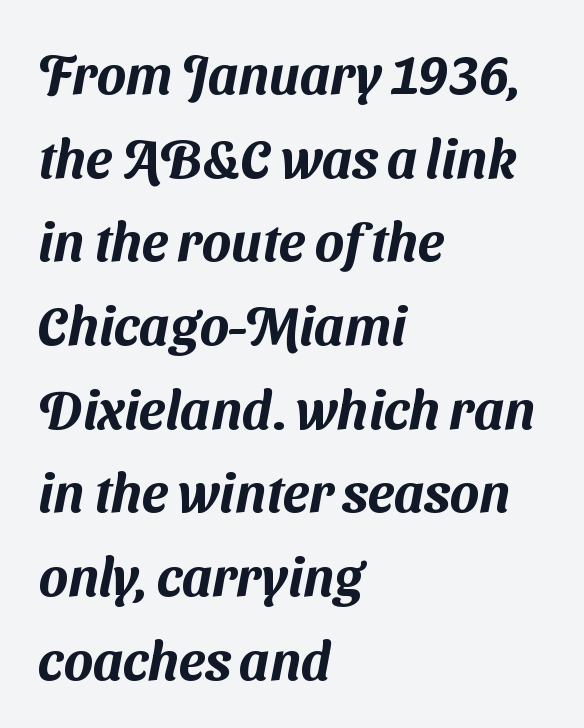
Q: Is the typeface a serif or a sans-serif typeface? A: Sans-serif.
Q: Is the text underlined? A: No.
Q: How is the paragraph aligned? A: Left-aligned.
Q: Is the spacing between letters normal or unusually wide? A: Normal.
Q: Is the spacing between lines tight, normal or loose? A: Normal.
Q: Width (condensed, normal, or wide)? A: Normal.
Q: Stroke contrast? A: Medium.
Q: x-height? A: Medium.
Q: Monospaced? A: No.
